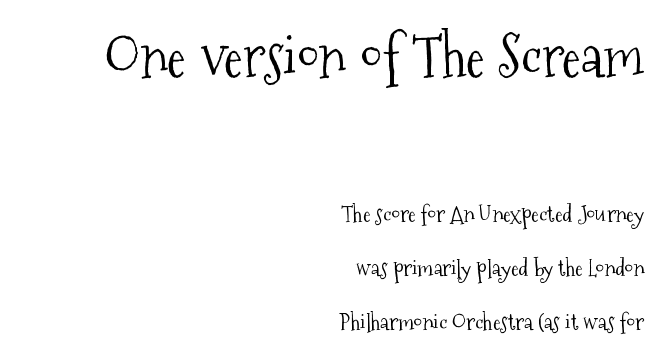
Ordinary non-slanted type is in use. Plain, unruled lines of type. Character size in the leading block exceeds that of the trailing block. The glyphs in this specimen are seriffed. Varying glyph widths throughout — classic text-font behaviour.
